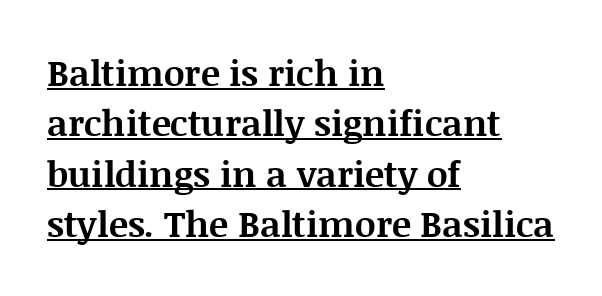
{"serif": "yes", "italic": "no", "bold": "yes", "weight": "bold", "width": "normal", "stroke_contrast": "medium", "x_height": "large", "monospaced": "no", "underline": "yes", "align": "left", "line_spacing": "normal", "line_spacing_ratio": 1.4, "letter_spacing": "normal", "letter_spacing_em": 0.0, "glyph_px": 36}
